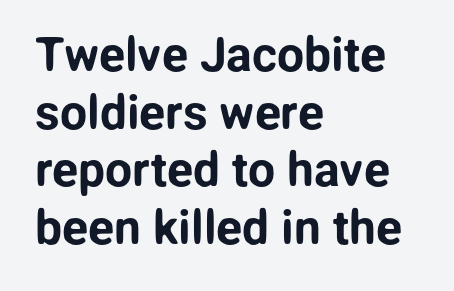
The image shows 48 px sans-serif type, upright; set left-aligned, line spacing 1.2x, normal letter spacing, not underlined; low stroke contrast and a medium x-height.
